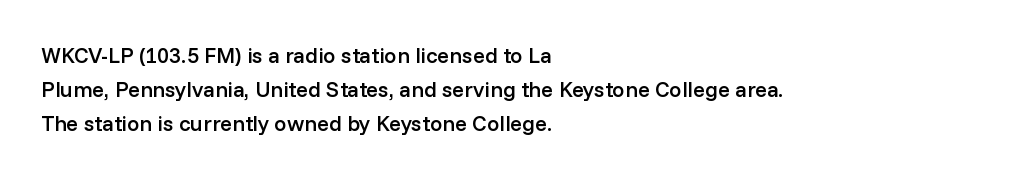
{"italic": "no", "bold": "semi", "underline": "no", "align": "left", "line_spacing": "normal", "line_spacing_ratio": 1.54, "letter_spacing": "normal", "letter_spacing_em": 0.0, "glyph_px": 22}
